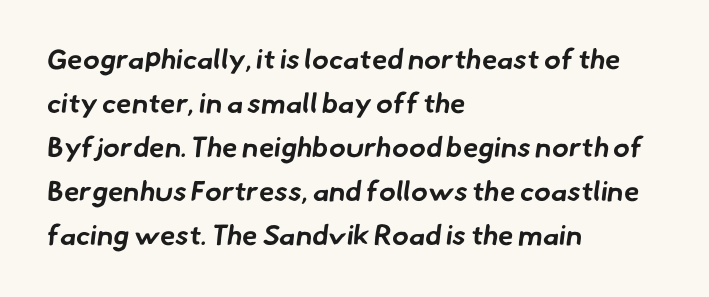
The image shows 28 px bold sans-serif type; set left-aligned, normal line spacing (1.57x), normal letter spacing, not underlined; low stroke contrast and a small x-height.
